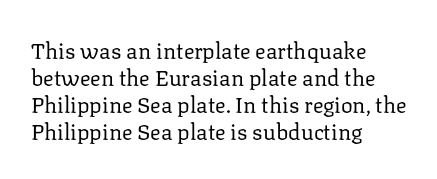
The image shows 22 px text type, upright; set left-aligned, line spacing 1.23x, normal letter spacing, not underlined.
